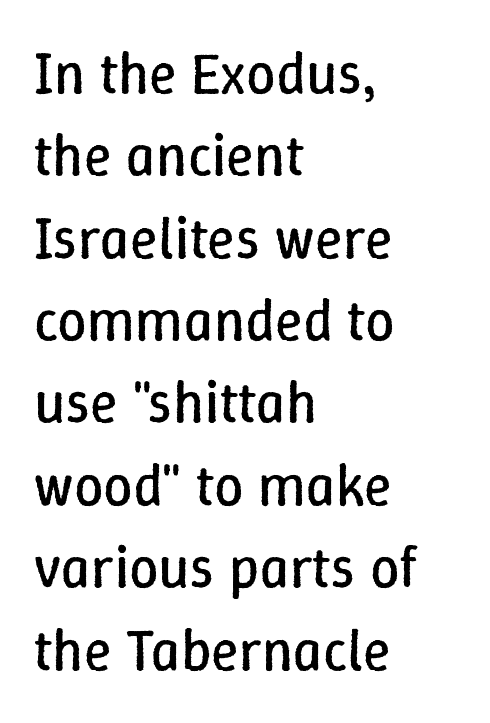
{"italic": "no", "bold": "no", "weight": "regular", "width": "normal", "stroke_contrast": "low", "x_height": "medium", "monospaced": "no", "underline": "no", "align": "left", "line_spacing": "normal", "line_spacing_ratio": 1.42, "letter_spacing": "normal", "letter_spacing_em": 0.0, "glyph_px": 58}
